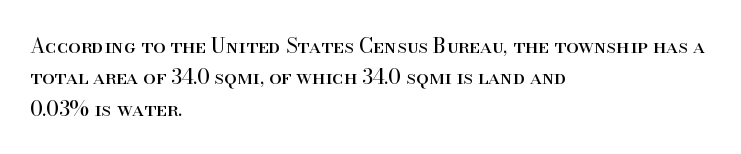
{"italic": "no", "bold": "no", "underline": "no", "align": "left", "line_spacing": "normal", "line_spacing_ratio": 1.57, "letter_spacing": "normal", "letter_spacing_em": 0.0, "glyph_px": 20}
